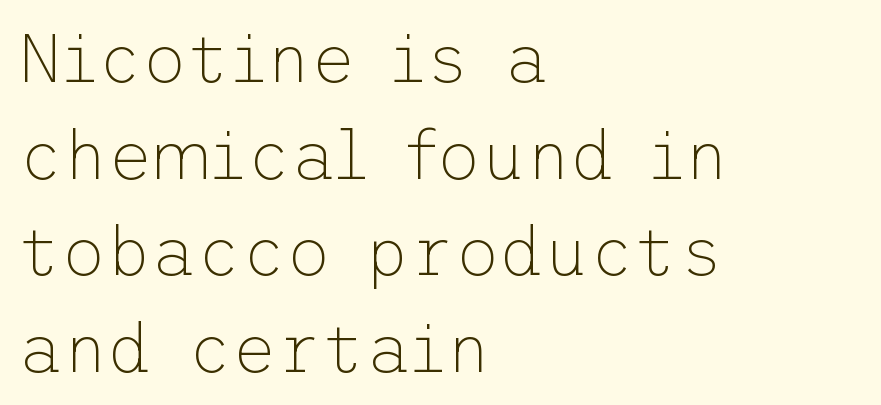
These lines stack with their left ends in a neat column. Ascenders rise straight up at ninety degrees. Nothing heavy about these letters — not bold at all. Glance below the letters and you will spot only blank space. Does extra space separate the letters? No, they use regular spacing.
